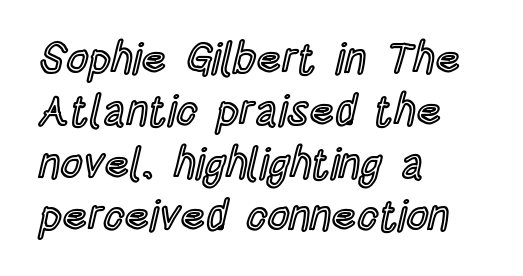
{"width": "condensed", "x_height": "large", "monospaced": "no", "underline": "no", "align": "left", "line_spacing_ratio": 1.22, "letter_spacing": "normal", "letter_spacing_em": 0.0, "glyph_px": 43}
